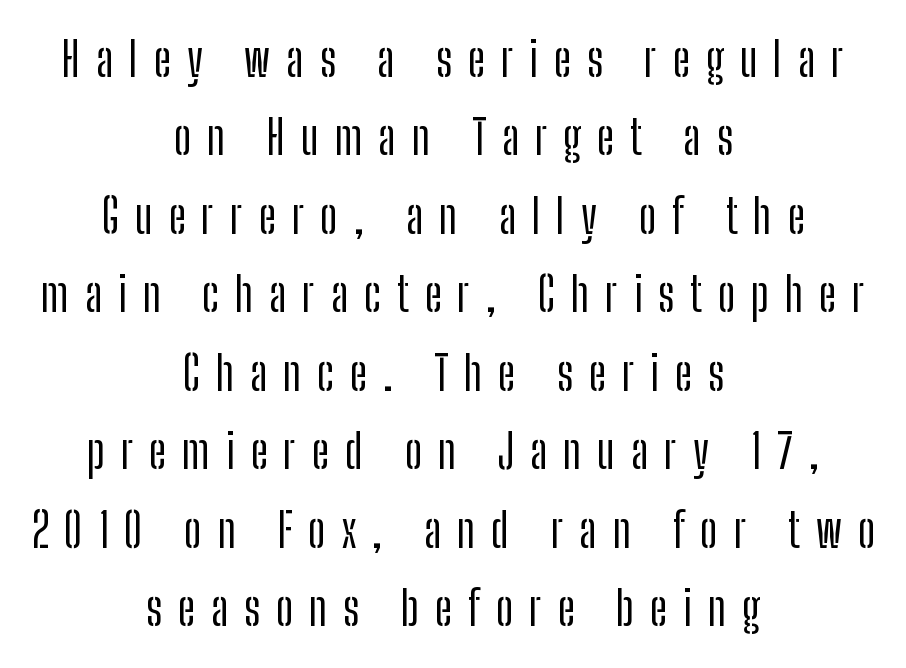
The passage shown has open, widely tracked lettering throughout. Short and long lines alike share a common midpoint. Font category for this specimen: sans-serif. Do the characters align in a grid? No, the font is proportional. Anything drawn beneath the words? Only blank space.
